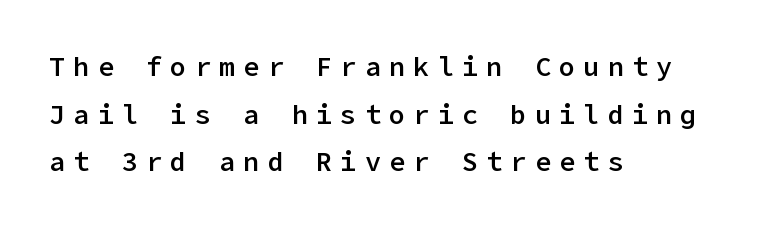
The image shows 27 px text type, upright; set left-aligned, line spacing 1.76x, unusually wide letter spacing (+0.3 em), not underlined.
